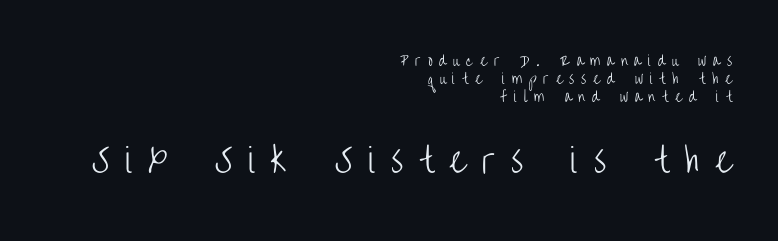
The image shows 33 px light, condensed sans-serif type, upright; set right-aligned, normal line spacing (1.29x), unusually wide letter spacing (+0.48 em), not underlined; the second (bottom) block is 2.36x larger; low stroke contrast and a large x-height.
